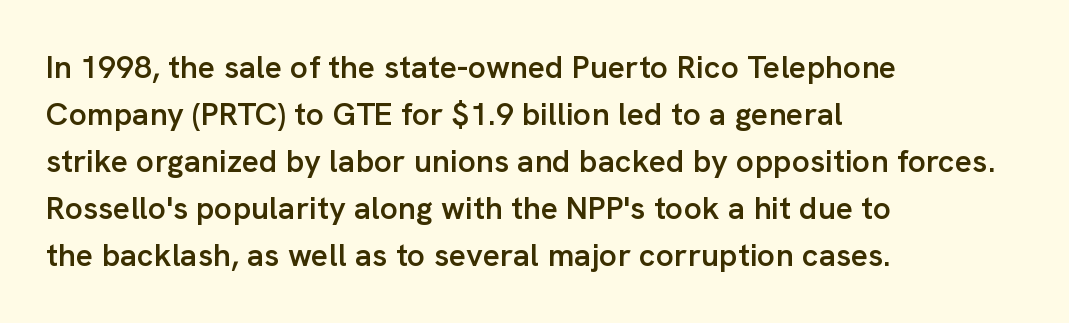
The image shows 32 px semibold sans-serif type, upright; set left-aligned, normal line spacing (1.47x), normal letter spacing, not underlined; low stroke contrast and a medium x-height.
